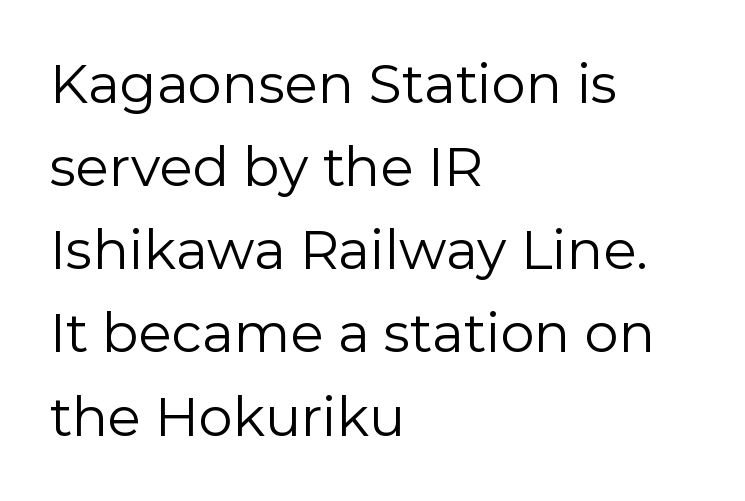
Q: Is the text bold? A: No.
Q: Is the text italic (slanted)? A: No, it is upright.
Q: Is the typeface a serif or a sans-serif typeface? A: Sans-serif.
Q: Is the text underlined? A: No.
Q: How is the paragraph aligned? A: Left-aligned.
Q: Is the spacing between letters normal or unusually wide? A: Normal.
Q: Is the spacing between lines tight, normal or loose? A: Normal.
Q: Width (condensed, normal, or wide)? A: Normal.
Q: Stroke contrast? A: Low.
Q: x-height? A: Medium.
Q: Monospaced? A: No.
